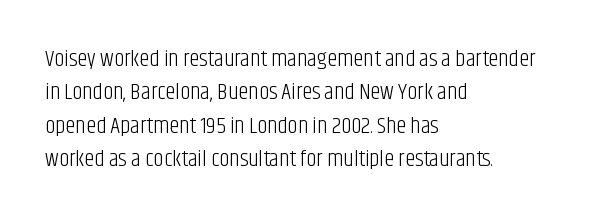
The image shows 23 px text type, upright; set left-aligned, normal line spacing (1.45x), normal letter spacing, not underlined.
